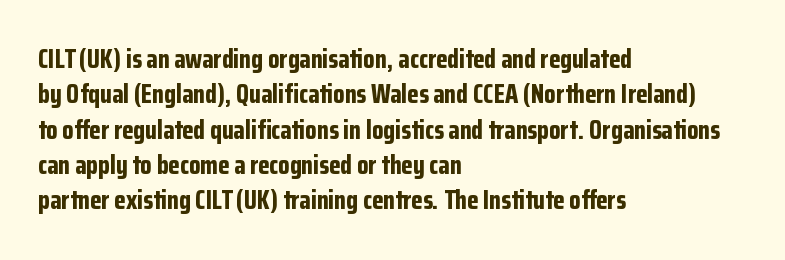
Q: Is the text bold? A: Yes.
Q: Is the text italic (slanted)? A: No, it is upright.
Q: Is the text underlined? A: No.
Q: How is the paragraph aligned? A: Left-aligned.
Q: Is the spacing between letters normal or unusually wide? A: Normal.
Q: Is the spacing between lines tight, normal or loose? A: Normal.
